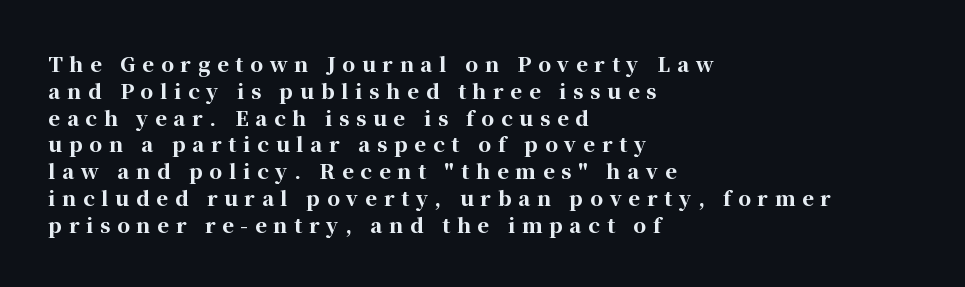
Q: Is the text bold? A: Yes.
Q: Is the text italic (slanted)? A: No, it is upright.
Q: Is the text underlined? A: No.
Q: How is the paragraph aligned? A: Left-aligned.
Q: Is the spacing between letters normal or unusually wide? A: Unusually wide.
Q: Is the spacing between lines tight, normal or loose? A: Normal.
